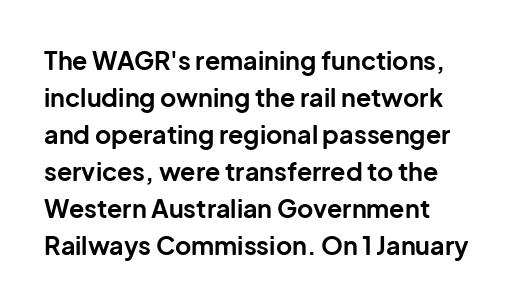
Q: Is the text bold? A: Yes.
Q: Is the text italic (slanted)? A: No, it is upright.
Q: Is the text underlined? A: No.
Q: How is the paragraph aligned? A: Left-aligned.
Q: Is the spacing between letters normal or unusually wide? A: Normal.
Q: Is the spacing between lines tight, normal or loose? A: Normal.
